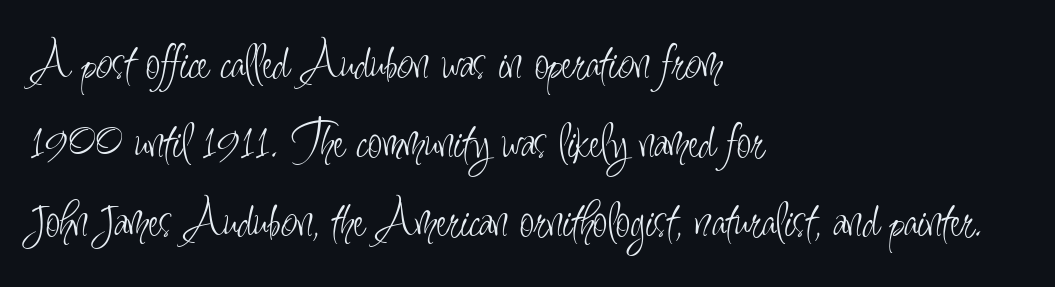
{"serif": "no", "bold": "no", "weight": "light", "width": "condensed", "stroke_contrast": "low", "x_height": "small", "monospaced": "no", "underline": "no", "align": "left", "line_spacing": "normal", "line_spacing_ratio": 1.49, "letter_spacing": "normal", "letter_spacing_em": 0.0, "glyph_px": 53}
